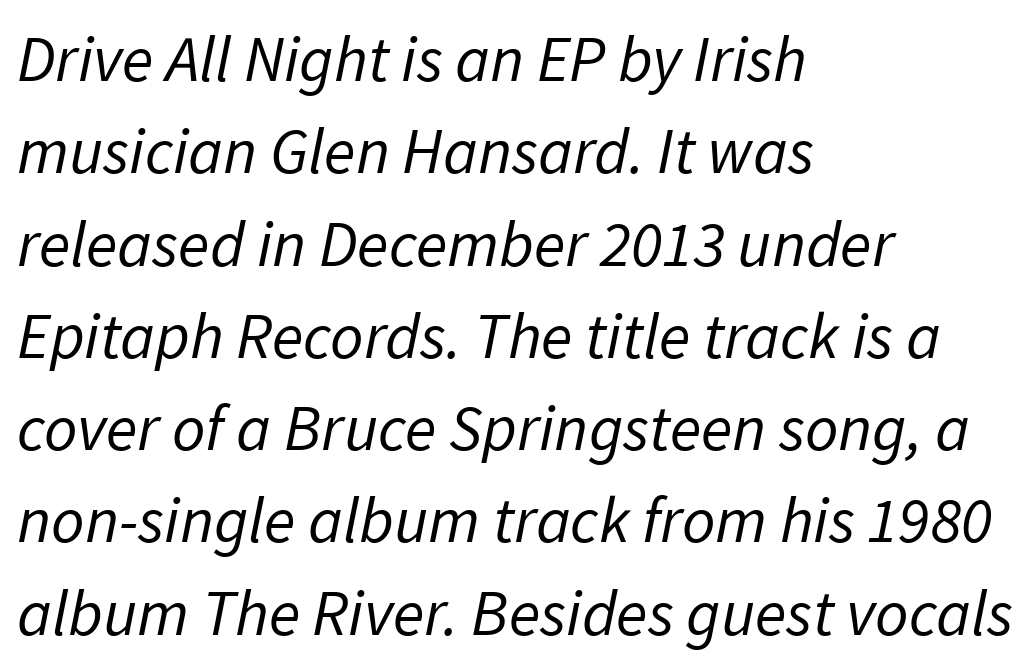
{"serif": "no", "bold": "no", "weight": "regular", "width": "normal", "stroke_contrast": "low", "x_height": "medium", "monospaced": "no", "underline": "no", "align": "left", "line_spacing": "normal", "line_spacing_ratio": 1.42, "letter_spacing": "normal", "letter_spacing_em": 0.0, "glyph_px": 65}
